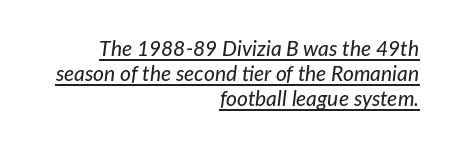
Q: Is the text italic (slanted)? A: Yes, it leans right by about 7 degrees.
Q: Is the text underlined? A: Yes.
Q: How is the paragraph aligned? A: Right-aligned.
Q: Is the spacing between letters normal or unusually wide? A: Normal.
